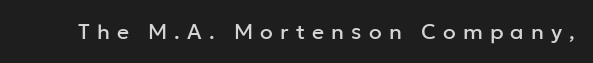
{"italic": "no", "underline": "no", "letter_spacing": "wide", "letter_spacing_em": 0.34, "glyph_px": 21}
